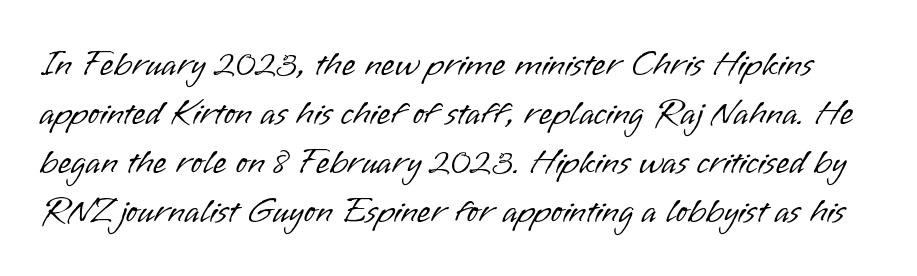
{"serif": "no", "bold": "no", "weight": "light", "width": "normal", "stroke_contrast": "low", "x_height": "small", "monospaced": "no", "underline": "no", "line_spacing": "normal", "line_spacing_ratio": 1.4, "letter_spacing": "normal", "letter_spacing_em": 0.0, "glyph_px": 35}
